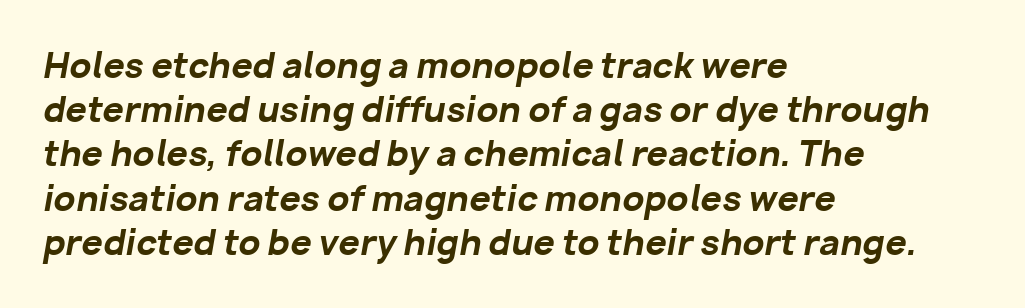
This rendering features lettering with no underline. A typesetter would call this zero additional tracking. The letters advance in unequal steps, a hallmark of proportional type. Heft: maximum for text — a bold. Notice how descenders clear the ascenders below comfortably — that's standard leading. If you drew a line through each stem, it would be angled.
